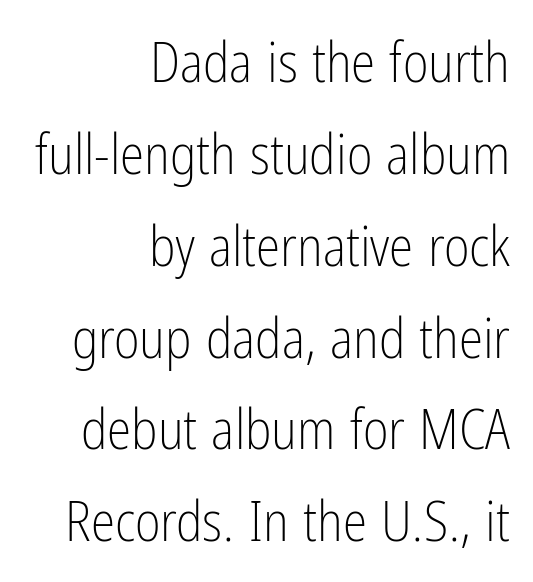
Q: Is the text bold? A: No.
Q: Is the text italic (slanted)? A: No, it is upright.
Q: Is the typeface a serif or a sans-serif typeface? A: Sans-serif.
Q: Is the text underlined? A: No.
Q: How is the paragraph aligned? A: Right-aligned.
Q: Is the spacing between letters normal or unusually wide? A: Normal.
Q: Is the spacing between lines tight, normal or loose? A: Normal.
Q: Width (condensed, normal, or wide)? A: Condensed.
Q: Stroke contrast? A: Low.
Q: x-height? A: Medium.
Q: Monospaced? A: No.
